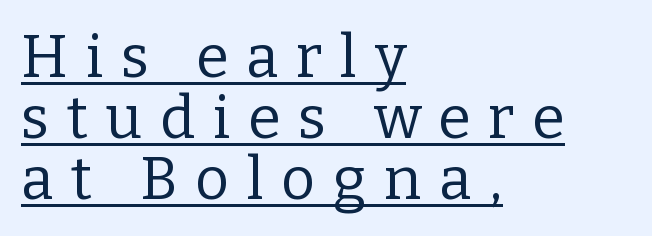
The strokes carry an ordinary text weight at most. Where is the straight margin? On the left. Character widths vary here, with narrow letters taking less room than wide ones. Display-style spreading of the glyphs; the letterfit is very open. Decoration check: the copy is underlined. It's the straight-up-and-down kind of type.
